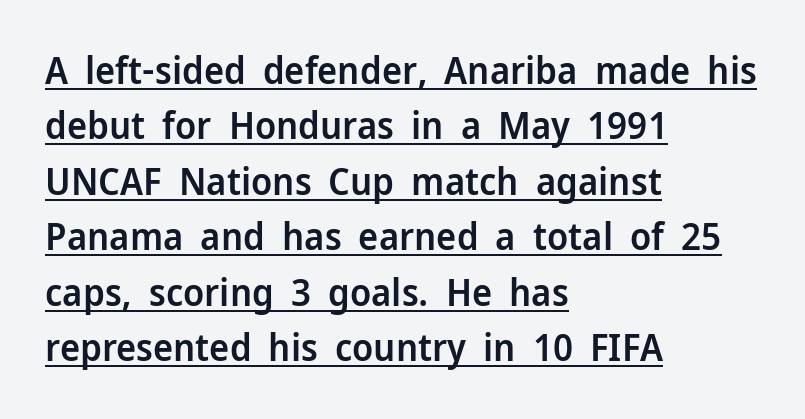
{"serif": "no", "italic": "no", "bold": "semi", "weight": "semibold", "width": "normal", "stroke_contrast": "low", "x_height": "medium", "monospaced": "no", "underline": "yes", "align": "left", "line_spacing": "normal", "line_spacing_ratio": 1.46, "letter_spacing": "normal", "letter_spacing_em": 0.0, "glyph_px": 38}
